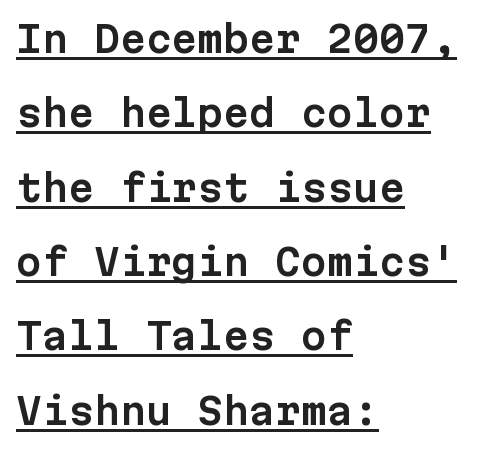
Q: Is the text italic (slanted)? A: No, it is upright.
Q: Is the typeface a serif or a sans-serif typeface? A: Sans-serif.
Q: Is the text underlined? A: Yes.
Q: How is the paragraph aligned? A: Left-aligned.
Q: Is the spacing between letters normal or unusually wide? A: Normal.
Q: Is the spacing between lines tight, normal or loose? A: Loose.
Q: Width (condensed, normal, or wide)? A: Normal.
Q: Stroke contrast? A: Low.
Q: x-height? A: Medium.
Q: Monospaced? A: Yes.
